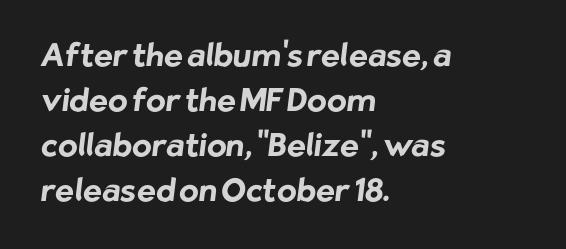
Compared with typical body copy, the letter spacing here is the same. Check where the strokes stop: nothing finishes them off — pure sans. The text block is weighted toward the left margin, trailing off unevenly rightward. The lines sit at an ordinary, default distance from one another. The face used here has the dense, thick strokes of a bold. Character widths vary here, with narrow letters taking less room than wide ones.
